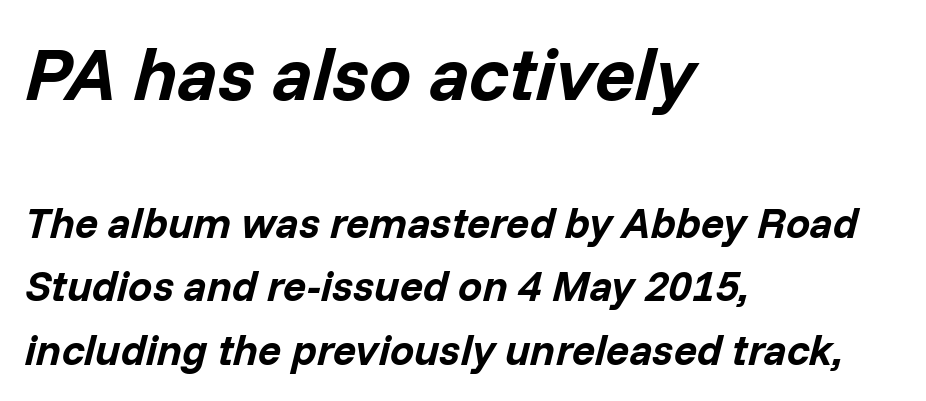
Q: Is the text bold? A: Yes.
Q: Is the text italic (slanted)? A: Yes, it leans right by about 14 degrees.
Q: Is the text underlined? A: No.
Q: How is the paragraph aligned? A: Left-aligned.
Q: Is the spacing between letters normal or unusually wide? A: Normal.
Q: Is the spacing between lines tight, normal or loose? A: Normal.
Q: Which block of text is set in a larger size, the first (top) or the second (bottom)? A: The first (top) one.
Q: Width (condensed, normal, or wide)? A: Normal.
Q: Stroke contrast? A: Low.
Q: x-height? A: Medium.
Q: Monospaced? A: No.
